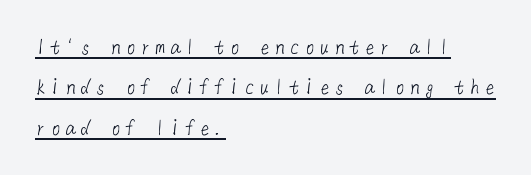
The weight tops out at a normal text grade. Beneath each row of characters lies a ruled line. This sample is left-justified, so line endings fall wherever the words run out.
